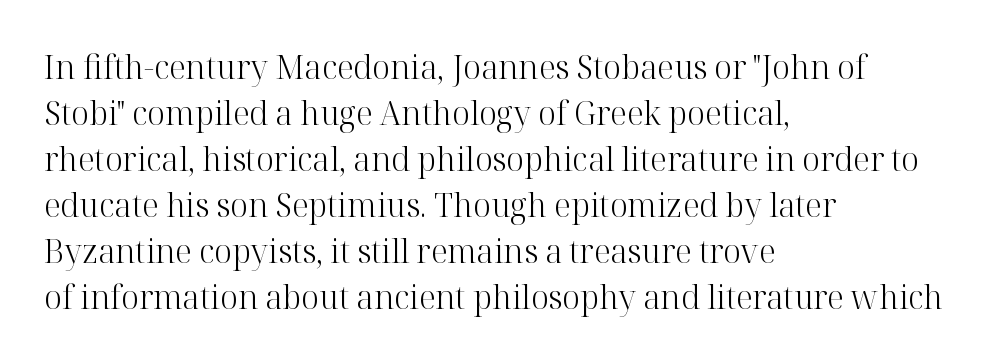
{"serif": "yes", "italic": "no", "bold": "no", "weight": "light", "width": "normal", "stroke_contrast": "high", "x_height": "medium", "monospaced": "no", "underline": "no", "align": "left", "line_spacing": "normal", "line_spacing_ratio": 1.44, "letter_spacing": "normal", "letter_spacing_em": 0.0, "glyph_px": 32}
